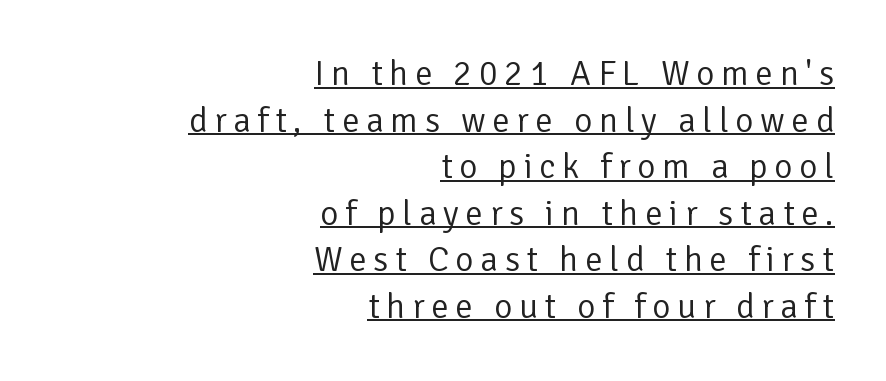
{"serif": "no", "italic": "no", "bold": "no", "weight": "regular", "width": "normal", "stroke_contrast": "low", "x_height": "medium", "monospaced": "no", "underline": "yes", "align": "right", "line_spacing": "normal", "line_spacing_ratio": 1.33, "glyph_px": 35}
